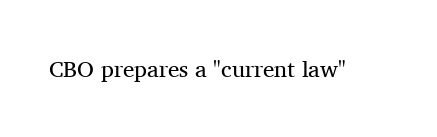
{"italic": "no", "bold": "no", "underline": "no", "letter_spacing": "normal", "letter_spacing_em": 0.0, "glyph_px": 23}
